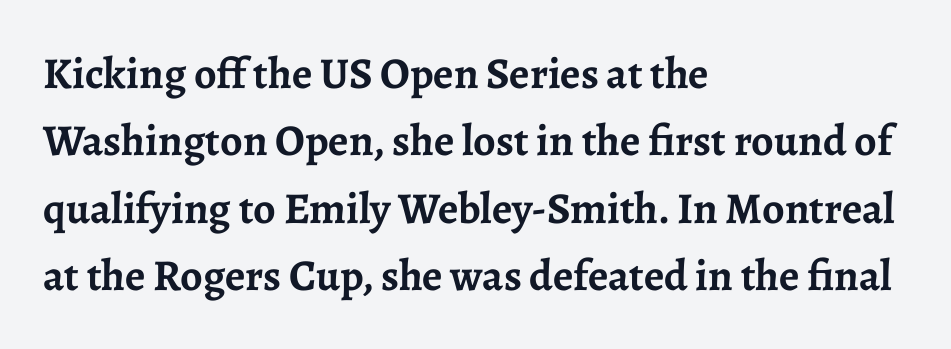
Rendered with straight, roman letterforms. A bare baseline throughout the passage. The lines in this sample share a left origin and differ only in where they stop. This sample uses a serif face. Regarding leading, the lines here are spaced in the standard way.
